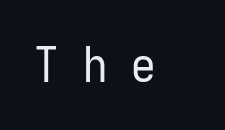
The image shows 49 px regular-weight, condensed sans-serif type, upright; set unusually wide letter spacing (+0.49 em), not underlined; low stroke contrast and a medium x-height.
